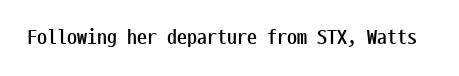
{"italic": "no", "bold": "yes", "underline": "no", "letter_spacing": "normal", "letter_spacing_em": 0.0, "glyph_px": 20}
